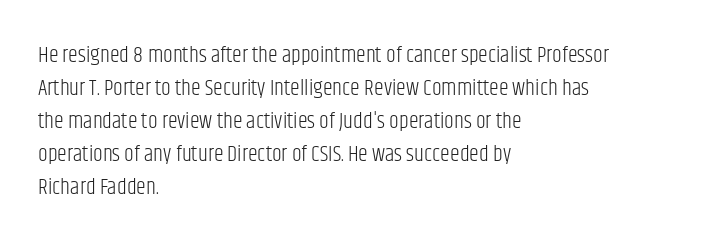
Q: Is the text bold? A: No.
Q: Is the text italic (slanted)? A: No, it is upright.
Q: Is the text underlined? A: No.
Q: How is the paragraph aligned? A: Left-aligned.
Q: Is the spacing between letters normal or unusually wide? A: Normal.
Q: Is the spacing between lines tight, normal or loose? A: Normal.
